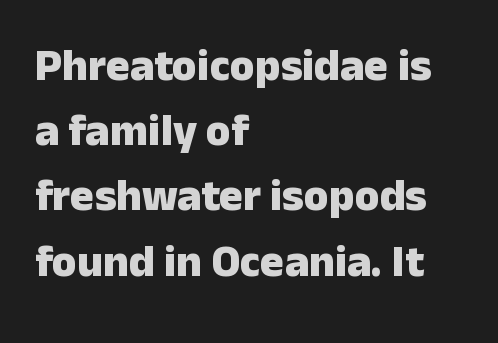
Typographically, this falls in the sans-serif category. You could not count columns in this text — the font is proportionally spaced. Whoever set this chose a conventional vertical rhythm. Visually the block forms a straight wall on the left and a jagged coastline on the right. The face used here is rendered with its standard letterfit.
